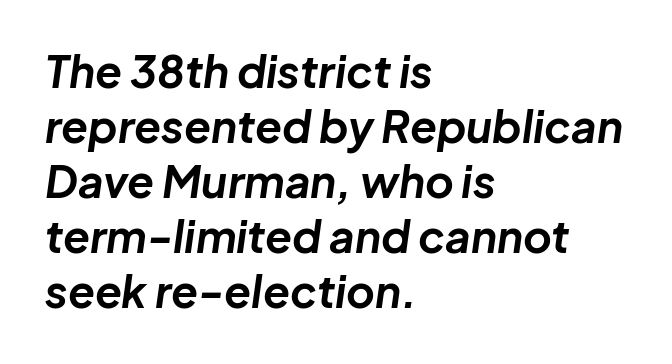
The image shows 44 px bold type, italic (leaning right); set left-aligned, normal line spacing (1.25x), normal letter spacing, not underlined; low stroke contrast and a medium x-height.
